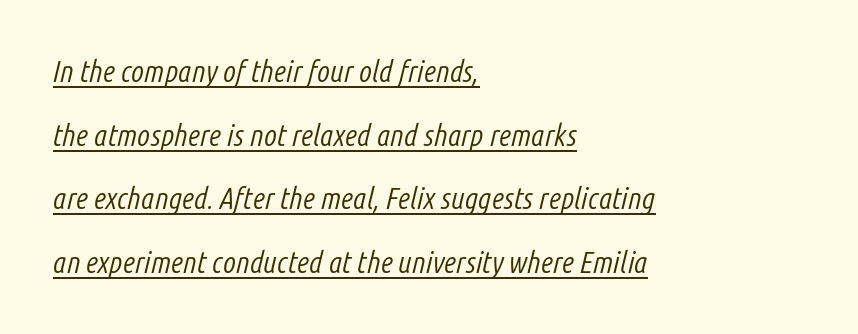
The image shows 30 px light, condensed type, italic (leaning right); set left-aligned, loose line spacing (2.12x), normal letter spacing, underlined; low stroke contrast and a medium x-height.
